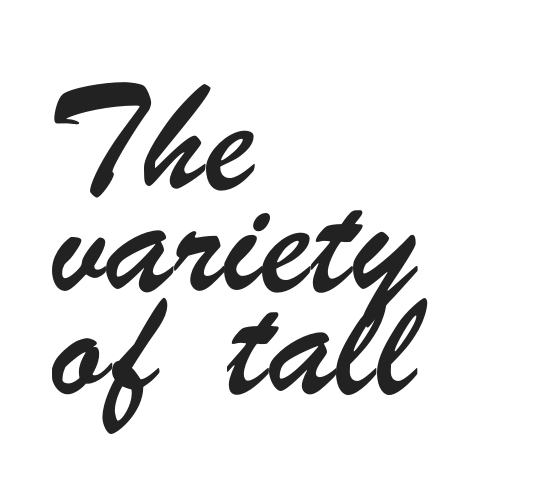
Q: Is the typeface a serif or a sans-serif typeface? A: Sans-serif.
Q: Is the text underlined? A: No.
Q: How is the paragraph aligned? A: Left-aligned.
Q: Is the spacing between letters normal or unusually wide? A: Normal.
Q: Is the spacing between lines tight, normal or loose? A: Normal.
Q: Width (condensed, normal, or wide)? A: Condensed.
Q: Stroke contrast? A: Low.
Q: x-height? A: Small.
Q: Monospaced? A: No.
